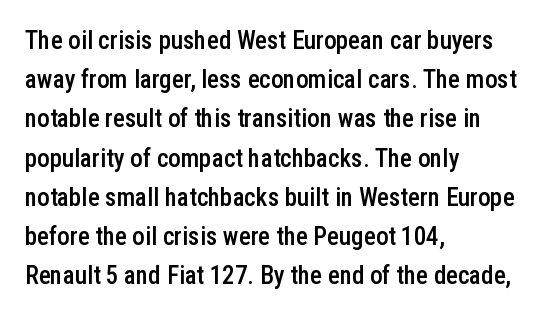
A bare baseline throughout the passage. The sample has been set in demibold, a notch under bold. The paragraph shown leans on its left margin. When letters stand straight like this, we call the style roman or upright. The space between consecutive lines is moderate.
